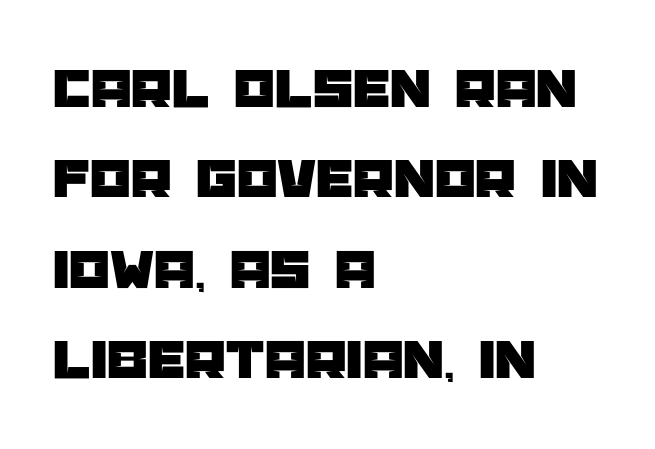
{"serif": "no", "italic": "no", "width": "normal", "stroke_contrast": "low", "x_height": "large", "monospaced": "no", "underline": "no", "align": "left", "line_spacing": "normal", "line_spacing_ratio": 1.56, "letter_spacing": "normal", "letter_spacing_em": 0.0, "glyph_px": 58}
